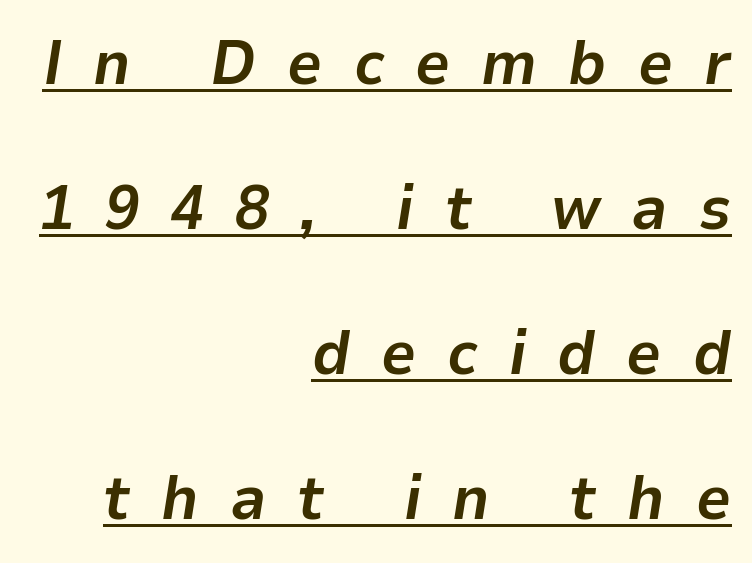
{"italic": "yes", "lean": "right", "slant_degrees": 9, "bold": "yes", "weight": "bold", "width": "normal", "stroke_contrast": "low", "x_height": "medium", "monospaced": "no", "underline": "yes", "align": "right", "line_spacing": "loose", "line_spacing_ratio": 2.34, "letter_spacing": "wide", "letter_spacing_em": 0.5, "glyph_px": 62}
